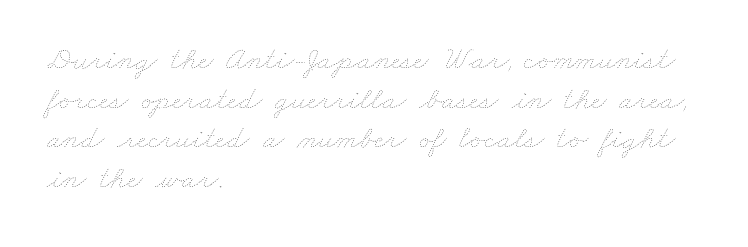
Q: Is the text bold? A: No.
Q: Is the text underlined? A: No.
Q: How is the paragraph aligned? A: Left-aligned.
Q: Is the spacing between letters normal or unusually wide? A: Normal.
Q: Width (condensed, normal, or wide)? A: Wide.
Q: Stroke contrast? A: Low.
Q: x-height? A: Small.
Q: Monospaced? A: No.
